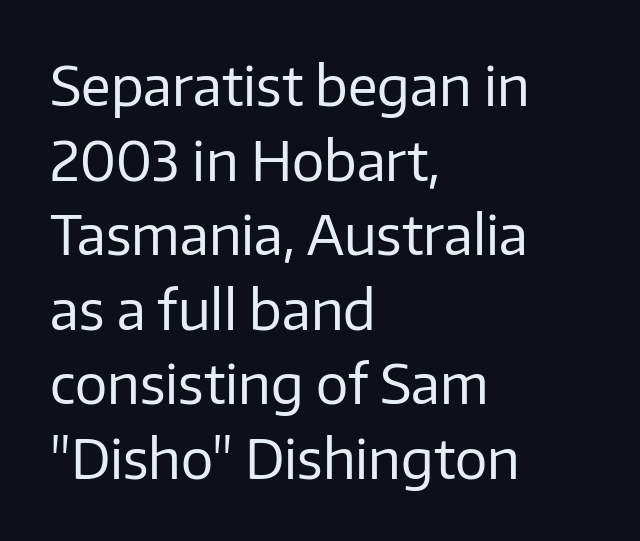
Caption: standard tracking, unaltered. No italicization has been applied; the sample stays upright. Casual observation: everything's shoved over to the left. Each stroke keeps to a modest, everyday thickness or less.
